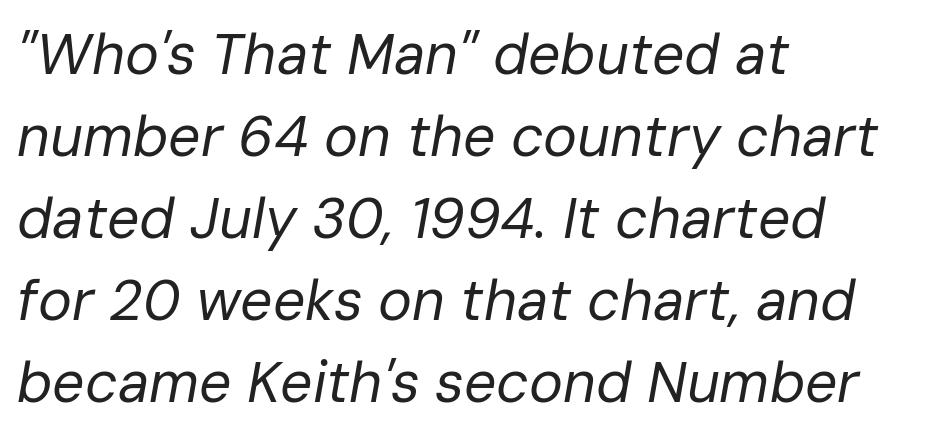
The image shows 57 px regular-weight type, italic (leaning right); set left-aligned, normal line spacing (1.44x), normal letter spacing, not underlined; low stroke contrast and a medium x-height.
